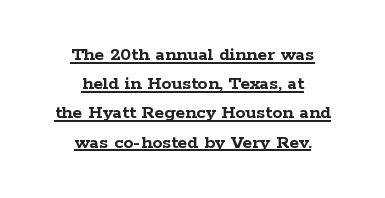
Q: Is the text bold? A: Yes.
Q: Is the text italic (slanted)? A: No, it is upright.
Q: Is the text underlined? A: Yes.
Q: How is the paragraph aligned? A: Centered.
Q: Is the spacing between letters normal or unusually wide? A: Normal.
Q: Is the spacing between lines tight, normal or loose? A: Normal.
